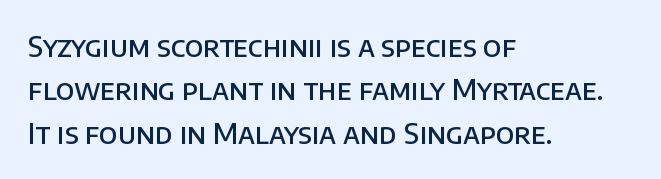
{"serif": "no", "italic": "no", "bold": "semi", "weight": "semibold", "width": "normal", "stroke_contrast": "low", "x_height": "large", "monospaced": "no", "underline": "no", "align": "left", "line_spacing": "normal", "line_spacing_ratio": 1.55, "letter_spacing": "normal", "letter_spacing_em": 0.0, "glyph_px": 28}
